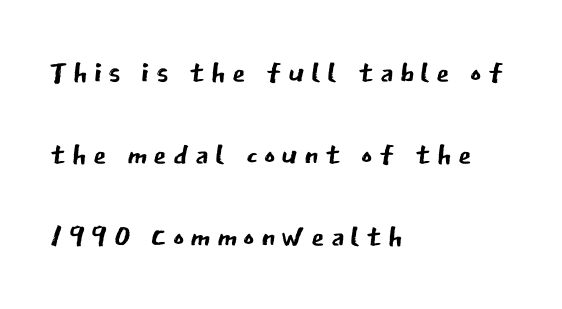
Compared with typical paragraphs, the rows here are farther apart. This rendering uses left alignment, leaving the right contour irregular. The string is rendered with underlining switched off. The weight would be labelled regular, book, light, or lighter still. Nothing sits at the stroke ends, so this counts as sans-serif.
